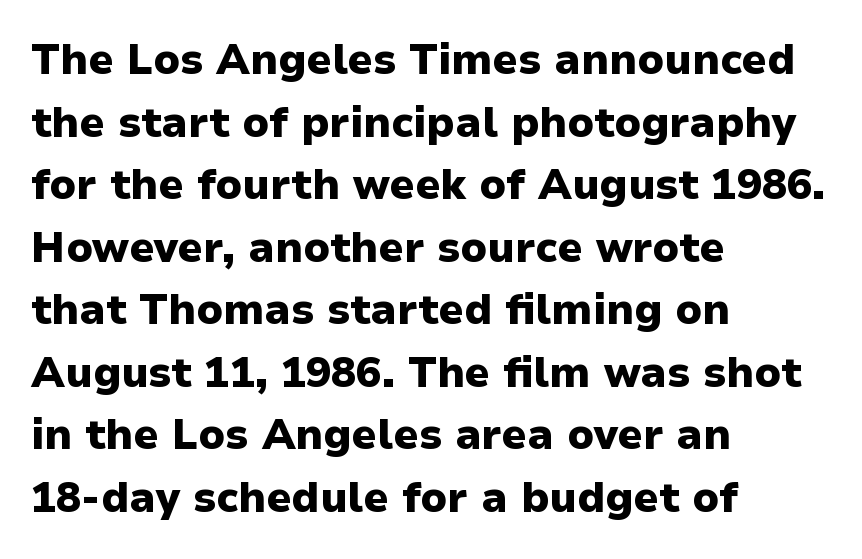
{"serif": "no", "italic": "no", "bold": "yes", "weight": "heavy", "width": "normal", "stroke_contrast": "low", "x_height": "medium", "monospaced": "no", "underline": "no", "align": "left", "line_spacing": "normal", "line_spacing_ratio": 1.49, "letter_spacing": "normal", "letter_spacing_em": 0.0, "glyph_px": 42}
